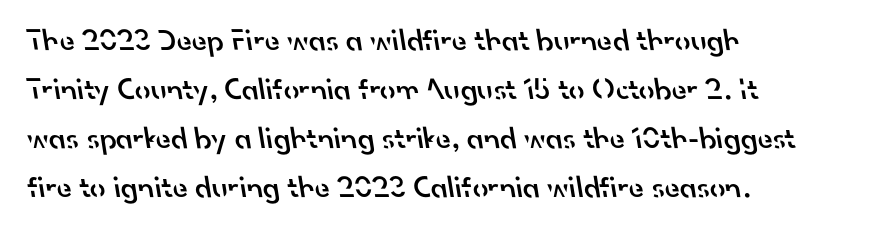
Q: Is the text bold? A: Semi-bold.
Q: Is the typeface a serif or a sans-serif typeface? A: Sans-serif.
Q: Is the text underlined? A: No.
Q: How is the paragraph aligned? A: Left-aligned.
Q: Is the spacing between letters normal or unusually wide? A: Normal.
Q: Is the spacing between lines tight, normal or loose? A: Normal.
Q: Width (condensed, normal, or wide)? A: Normal.
Q: Stroke contrast? A: Low.
Q: x-height? A: Small.
Q: Monospaced? A: No.
